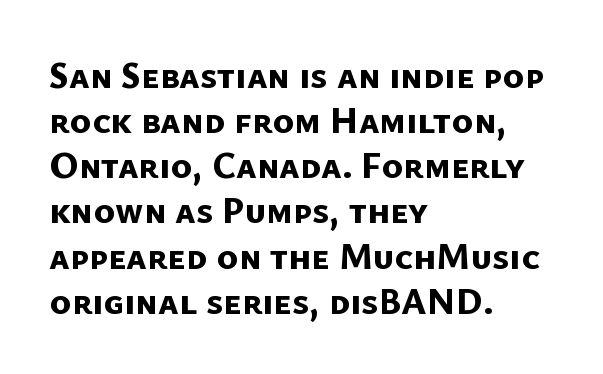
The image shows 37 px bold sans-serif type; set left-aligned, line spacing 1.22x, normal letter spacing, not underlined; low stroke contrast and a medium x-height.
